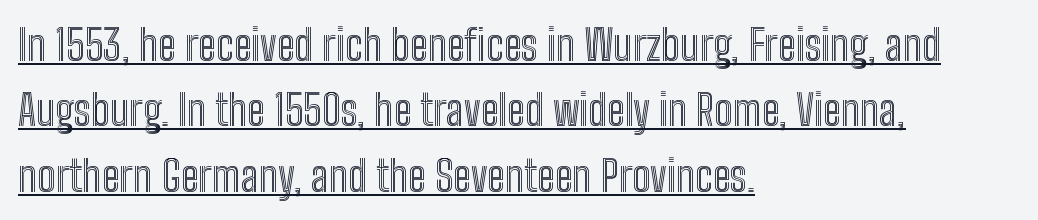
{"italic": "no", "width": "condensed", "x_height": "medium", "monospaced": "no", "underline": "yes", "align": "left", "line_spacing": "normal", "line_spacing_ratio": 1.52, "letter_spacing": "normal", "letter_spacing_em": 0.0, "glyph_px": 43}
